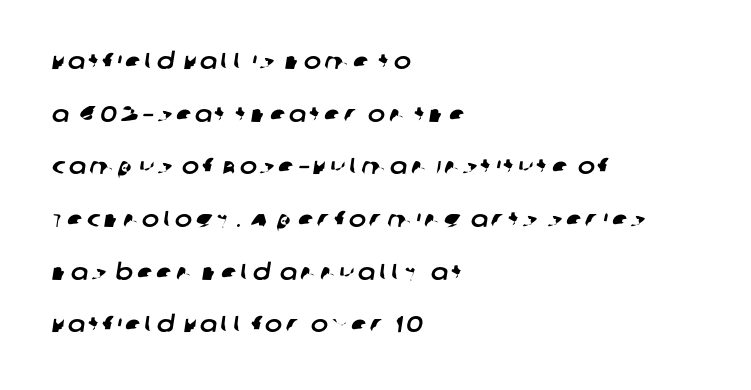
The image shows 23 px text type; set left-aligned, loose line spacing (2.29x), not underlined.
